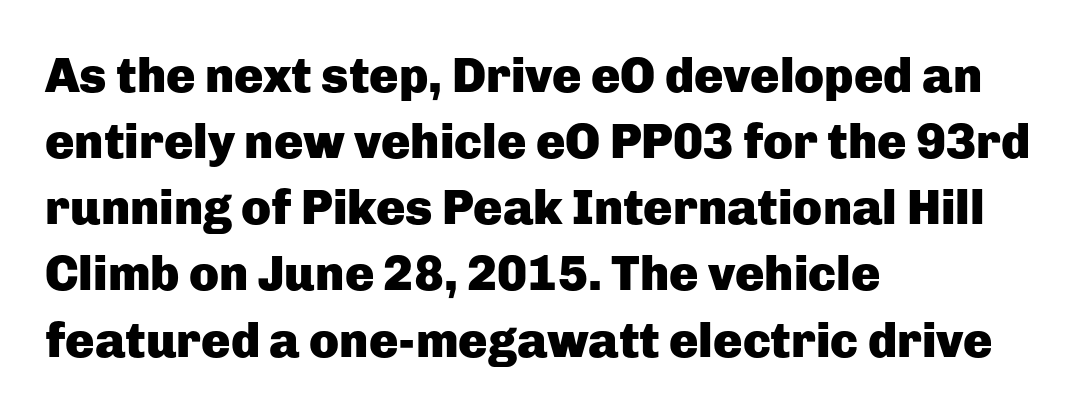
The image shows 49 px heavy sans-serif type, upright; set left-aligned, normal line spacing (1.35x), normal letter spacing, not underlined; low stroke contrast and a medium x-height.
